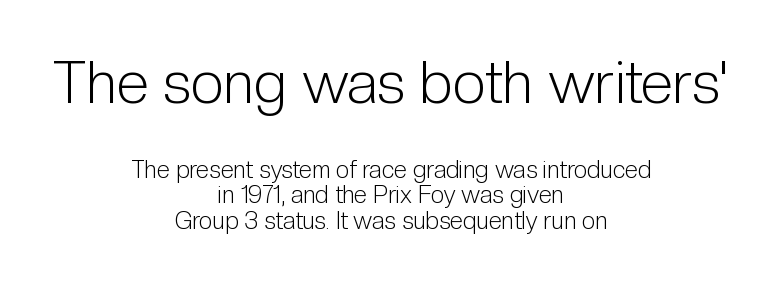
The image shows 59 px light, condensed sans-serif type, upright; set centered, tight line spacing (1.05x), normal letter spacing, not underlined; the first (top) block is 2.46x larger; low stroke contrast and a medium x-height.
